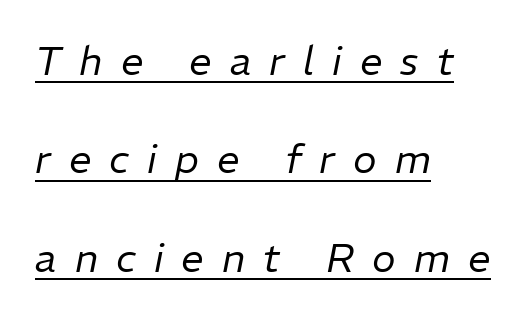
{"italic": "yes", "lean": "right", "slant_degrees": 11, "bold": "no", "weight": "regular", "width": "normal", "stroke_contrast": "low", "x_height": "medium", "monospaced": "no", "underline": "yes", "align": "left", "line_spacing": "loose", "line_spacing_ratio": 2.46, "letter_spacing": "wide", "letter_spacing_em": 0.45, "glyph_px": 40}
